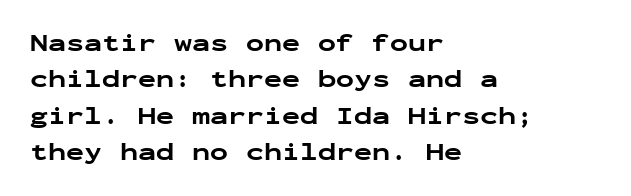
The image shows 24 px bold type, upright; set left-aligned, normal line spacing (1.52x), normal letter spacing, not underlined.
